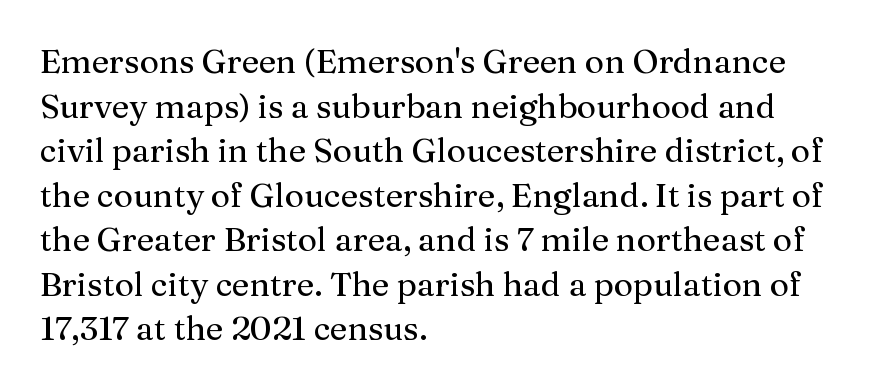
Q: Is the text italic (slanted)? A: No, it is upright.
Q: Is the typeface a serif or a sans-serif typeface? A: Serif.
Q: Is the text underlined? A: No.
Q: How is the paragraph aligned? A: Left-aligned.
Q: Is the spacing between letters normal or unusually wide? A: Normal.
Q: Is the spacing between lines tight, normal or loose? A: Normal.
Q: Width (condensed, normal, or wide)? A: Normal.
Q: Stroke contrast? A: Medium.
Q: x-height? A: Medium.
Q: Monospaced? A: No.
